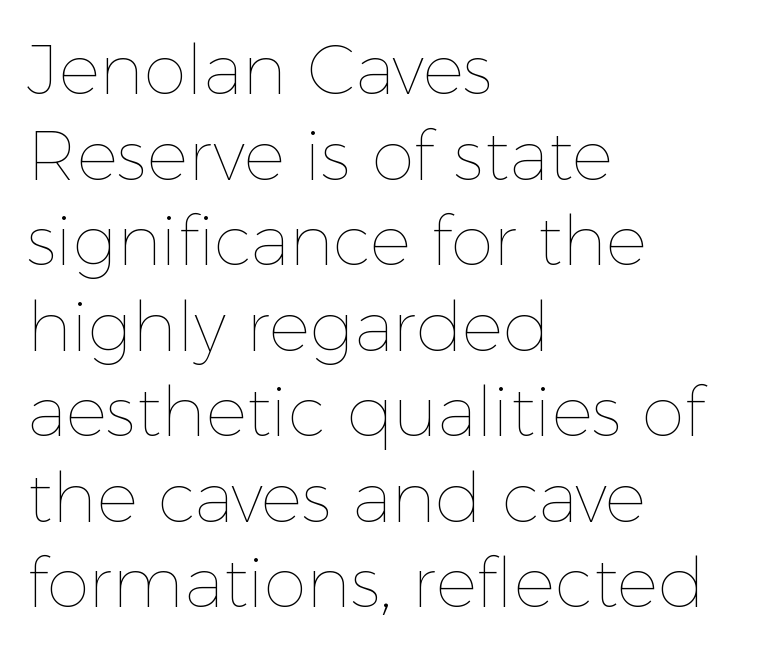
{"italic": "no", "bold": "no", "weight": "thin", "width": "normal", "x_height": "medium", "monospaced": "no", "underline": "no", "align": "left", "line_spacing_ratio": 1.24, "letter_spacing": "normal", "letter_spacing_em": 0.0, "glyph_px": 69}
